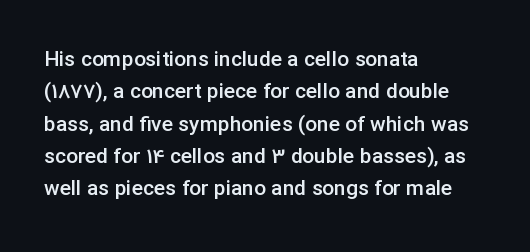
Q: Is the text bold? A: Semi-bold.
Q: Is the text italic (slanted)? A: No, it is upright.
Q: Is the text underlined? A: No.
Q: How is the paragraph aligned? A: Left-aligned.
Q: Is the spacing between letters normal or unusually wide? A: Normal.
Q: Is the spacing between lines tight, normal or loose? A: Normal.
